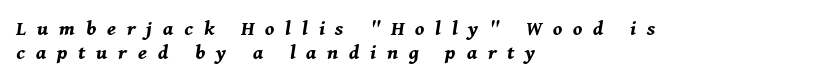
Q: Is the text bold? A: Yes.
Q: Is the text italic (slanted)? A: Yes, it leans right by about 11 degrees.
Q: Is the text underlined? A: No.
Q: How is the paragraph aligned? A: Left-aligned.
Q: Is the spacing between letters normal or unusually wide? A: Unusually wide.
Q: Is the spacing between lines tight, normal or loose? A: Tight.
